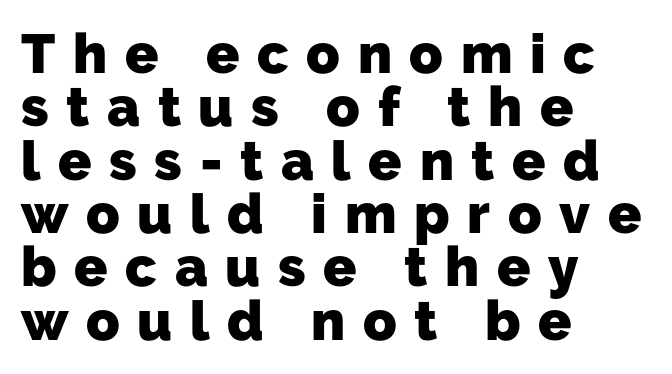
{"serif": "no", "bold": "yes", "weight": "heavy", "width": "normal", "stroke_contrast": "low", "x_height": "medium", "monospaced": "no", "underline": "no", "align": "left", "line_spacing": "tight", "line_spacing_ratio": 0.97, "letter_spacing": "wide", "letter_spacing_em": 0.32, "glyph_px": 55}
